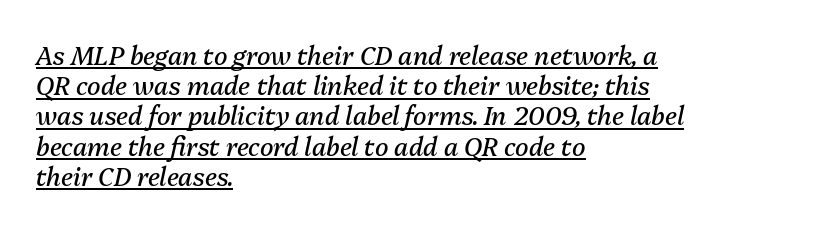
The image shows 25 px text type, italic (leaning right); set left-aligned, line spacing 1.21x, normal letter spacing, underlined.
